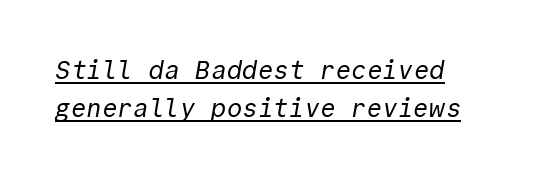
The image shows 26 px text type; set normal line spacing (1.47x), normal letter spacing, underlined.
